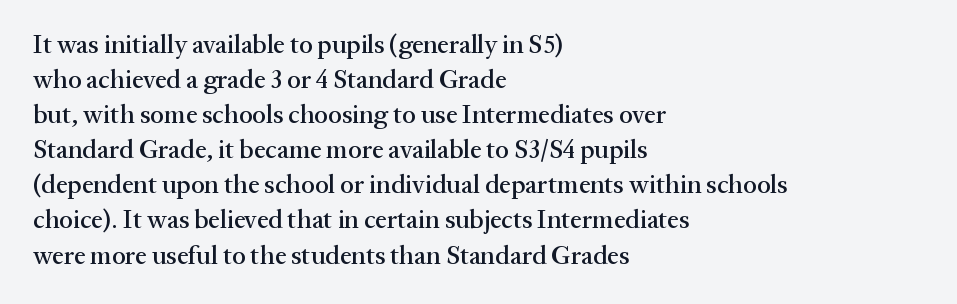
The image shows 26 px text type, upright; set left-aligned, normal line spacing (1.35x), normal letter spacing, not underlined.
